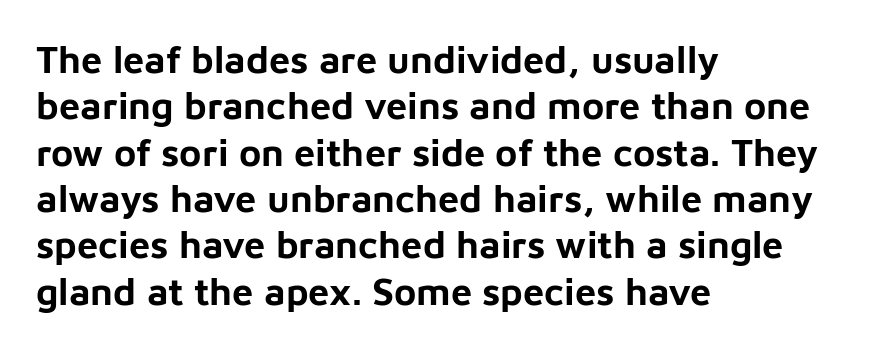
Q: Is the text bold? A: Yes.
Q: Is the text italic (slanted)? A: No, it is upright.
Q: Is the typeface a serif or a sans-serif typeface? A: Sans-serif.
Q: Is the text underlined? A: No.
Q: How is the paragraph aligned? A: Left-aligned.
Q: Is the spacing between letters normal or unusually wide? A: Normal.
Q: Width (condensed, normal, or wide)? A: Normal.
Q: Stroke contrast? A: Low.
Q: x-height? A: Medium.
Q: Monospaced? A: No.
